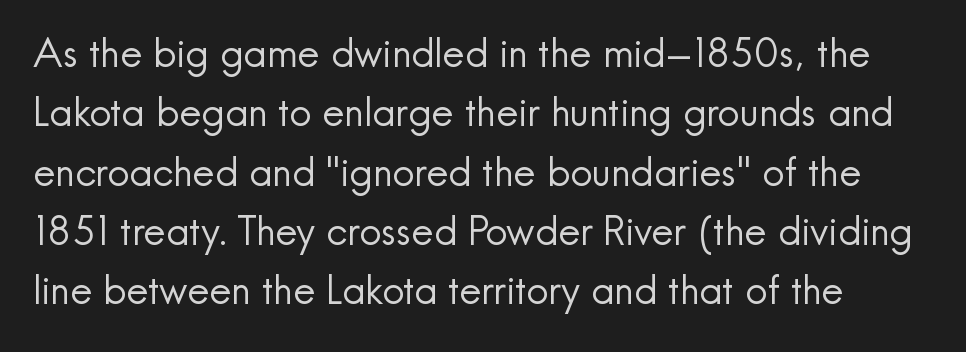
{"serif": "no", "italic": "no", "bold": "no", "weight": "regular", "width": "normal", "x_height": "small", "monospaced": "no", "underline": "no", "line_spacing": "normal", "line_spacing_ratio": 1.52, "letter_spacing": "normal", "letter_spacing_em": 0.0, "glyph_px": 39}
